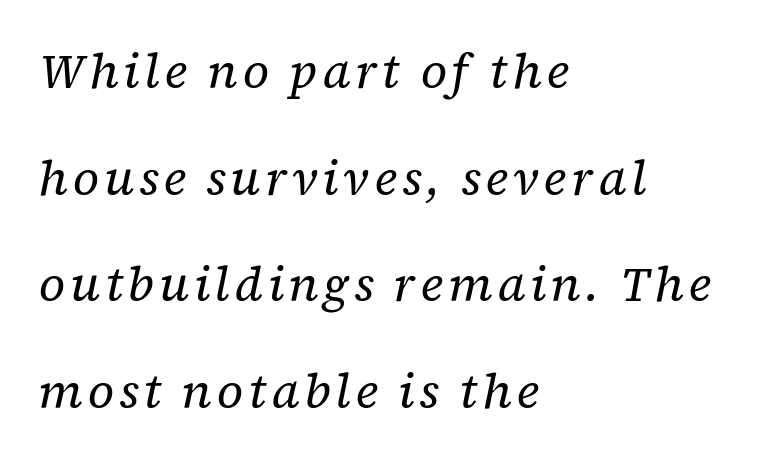
Typographically, this falls in the serif category. The text block is weighted toward the left margin, trailing off unevenly rightward. These lines are rendered in a variable-pitch font. Every character sits at an angle, as italics do.
